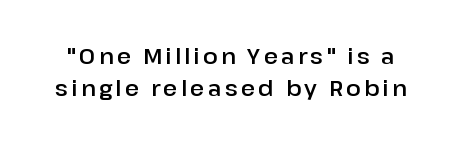
Q: Is the text italic (slanted)? A: No, it is upright.
Q: Is the text underlined? A: No.
Q: Is the spacing between lines tight, normal or loose? A: Normal.
